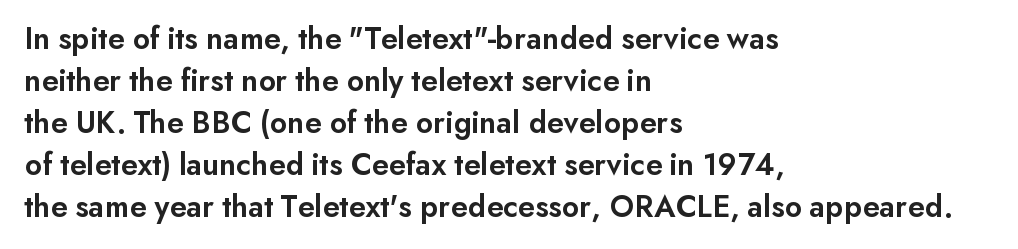
Q: Is the text bold? A: Semi-bold.
Q: Is the text italic (slanted)? A: No, it is upright.
Q: Is the typeface a serif or a sans-serif typeface? A: Sans-serif.
Q: Is the text underlined? A: No.
Q: How is the paragraph aligned? A: Left-aligned.
Q: Is the spacing between letters normal or unusually wide? A: Normal.
Q: Is the spacing between lines tight, normal or loose? A: Normal.
Q: Width (condensed, normal, or wide)? A: Normal.
Q: Stroke contrast? A: Low.
Q: x-height? A: Small.
Q: Monospaced? A: No.
